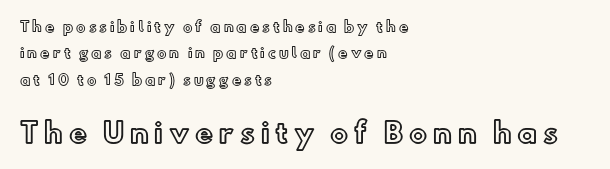
Q: Is the text italic (slanted)? A: No, it is upright.
Q: Is the text underlined? A: No.
Q: How is the paragraph aligned? A: Left-aligned.
Q: Is the spacing between letters normal or unusually wide? A: Unusually wide.
Q: Which block of text is set in a larger size, the first (top) or the second (bottom)? A: The second (bottom) one.
